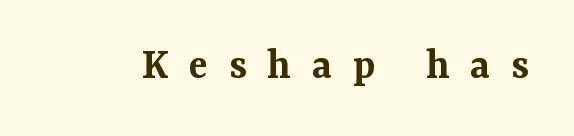
{"serif": "yes", "italic": "no", "bold": "semi", "weight": "semibold", "width": "normal", "stroke_contrast": "medium", "x_height": "medium", "monospaced": "no", "underline": "no", "letter_spacing": "wide", "letter_spacing_em": 0.46, "glyph_px": 45}
